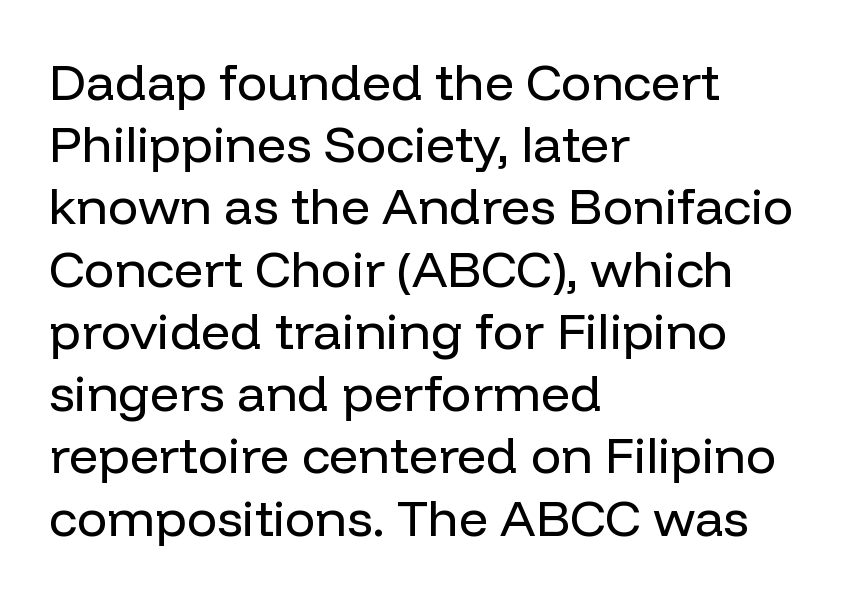
{"serif": "no", "italic": "no", "bold": "no", "weight": "regular", "width": "normal", "stroke_contrast": "low", "x_height": "medium", "monospaced": "no", "underline": "no", "align": "left", "line_spacing_ratio": 1.22, "letter_spacing": "normal", "letter_spacing_em": 0.0, "glyph_px": 51}
